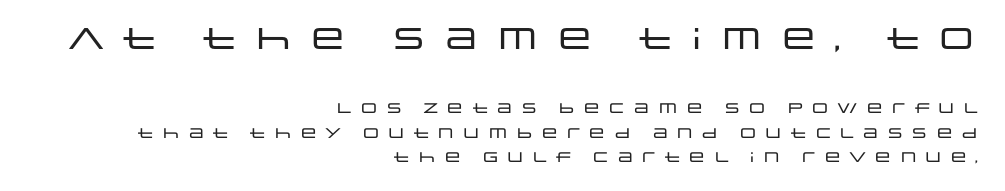
This sample uses an upright cut, with every glyph sitting square on the baseline. Substantial extra tracking has been applied to these lines. Looks like regular typesetting: each glyph gets only the width it needs. The rendering shrinks the type as you move from the upper chunk to the lower. Layout note: lines flush right. Check where the strokes stop: nothing finishes them off — pure sans.
